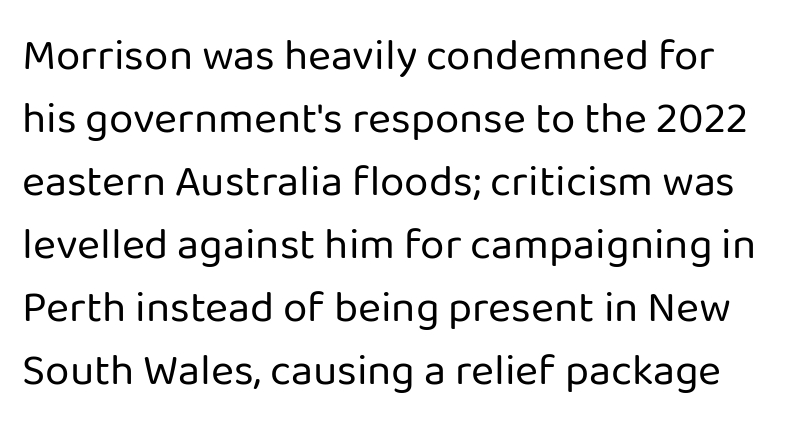
Q: Is the text bold? A: No.
Q: Is the text italic (slanted)? A: No, it is upright.
Q: Is the typeface a serif or a sans-serif typeface? A: Sans-serif.
Q: Is the text underlined? A: No.
Q: Is the spacing between letters normal or unusually wide? A: Normal.
Q: Is the spacing between lines tight, normal or loose? A: Normal.
Q: Width (condensed, normal, or wide)? A: Normal.
Q: Stroke contrast? A: Low.
Q: x-height? A: Medium.
Q: Monospaced? A: No.
